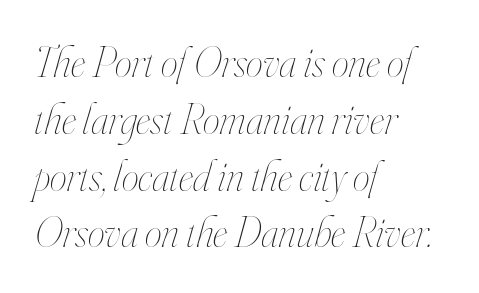
{"italic": "yes", "lean": "right", "slant_degrees": 16, "bold": "no", "weight": "thin", "width": "condensed", "stroke_contrast": "high", "x_height": "small", "monospaced": "no", "underline": "no", "align": "left", "line_spacing": "normal", "line_spacing_ratio": 1.32, "letter_spacing": "normal", "letter_spacing_em": 0.0, "glyph_px": 43}
